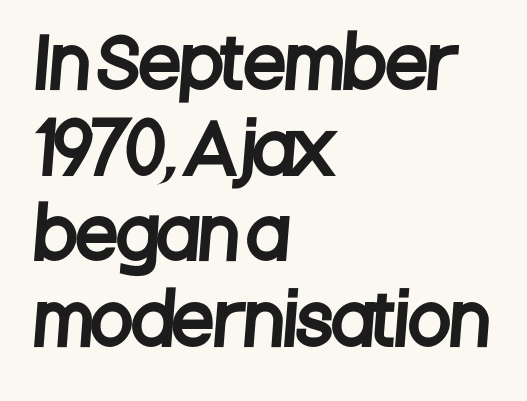
{"serif": "no", "width": "condensed", "stroke_contrast": "low", "x_height": "large", "monospaced": "no", "underline": "no", "align": "left", "line_spacing": "normal", "line_spacing_ratio": 1.26, "letter_spacing": "normal", "letter_spacing_em": 0.0, "glyph_px": 68}
